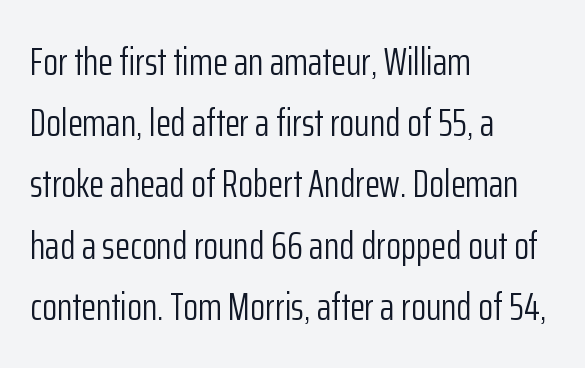
Q: Is the text bold? A: No.
Q: Is the text italic (slanted)? A: No, it is upright.
Q: Is the typeface a serif or a sans-serif typeface? A: Sans-serif.
Q: Is the text underlined? A: No.
Q: How is the paragraph aligned? A: Left-aligned.
Q: Is the spacing between letters normal or unusually wide? A: Normal.
Q: Is the spacing between lines tight, normal or loose? A: Normal.
Q: Width (condensed, normal, or wide)? A: Condensed.
Q: Stroke contrast? A: Low.
Q: x-height? A: Medium.
Q: Monospaced? A: No.
